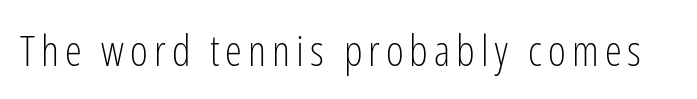
{"serif": "no", "italic": "no", "bold": "no", "weight": "light", "width": "condensed", "stroke_contrast": "low", "x_height": "medium", "monospaced": "no", "underline": "no", "glyph_px": 43}
